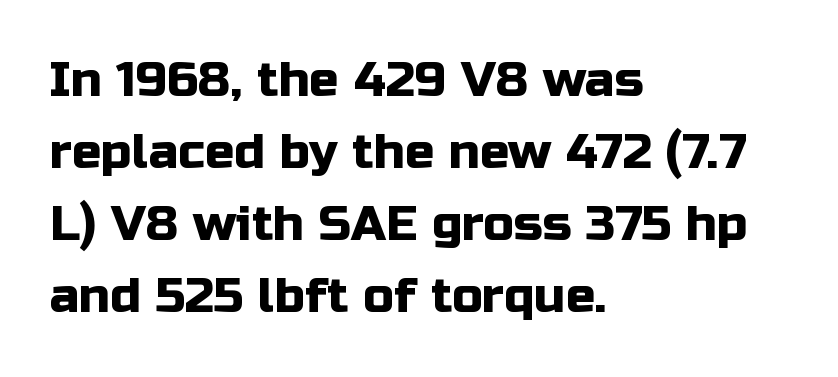
When letters stand straight like this, we call the style roman or upright. The rendering uses natural spacing where letterforms have individual widths. Short and long lines alike share a common starting point at left. The font family rendered here belongs to the sans-serif group. Here the glyphs are tracked normally, forming tight word shapes. Honestly, there is no underline to notice here at all.
